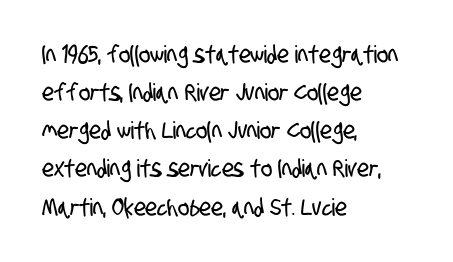
{"underline": "no", "align": "left", "line_spacing": "normal", "line_spacing_ratio": 1.59, "letter_spacing": "normal", "letter_spacing_em": 0.0, "glyph_px": 24}
